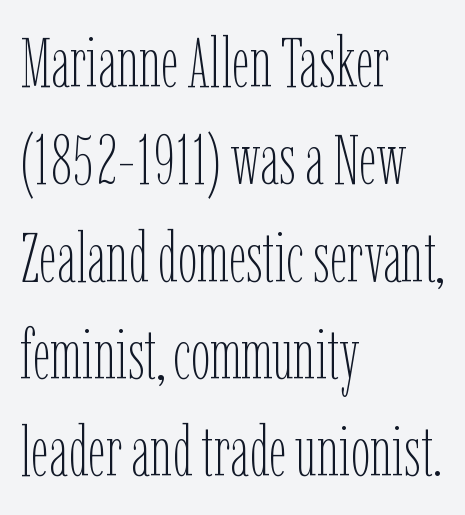
The image shows 70 px thin, condensed type, upright; set left-aligned, normal line spacing (1.39x), normal letter spacing, not underlined; low stroke contrast and a medium x-height.
